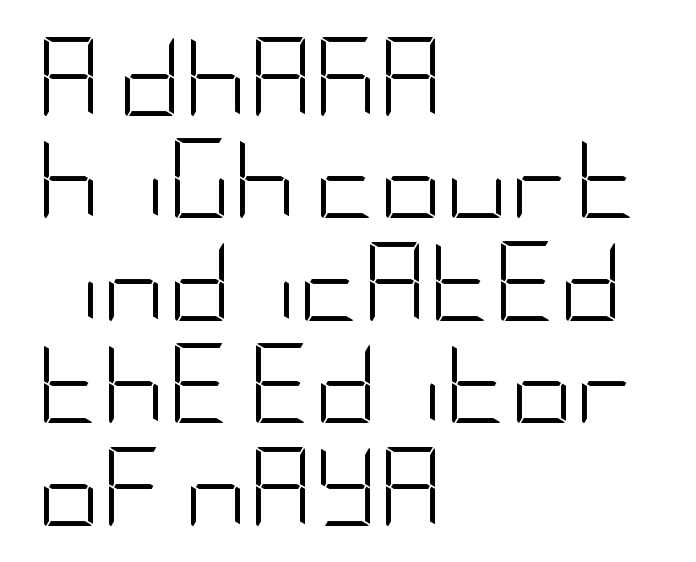
The line texture is even and compact thanks to regular tracking. The cut favours lightness, reaching ordinary text weight at its darkest. The passage shown stacks its lines at a standard gap. The baseline area is clear. Compared with a centered layout, this one pins lines to the left instead. This is the regular roman posture of the typeface.
